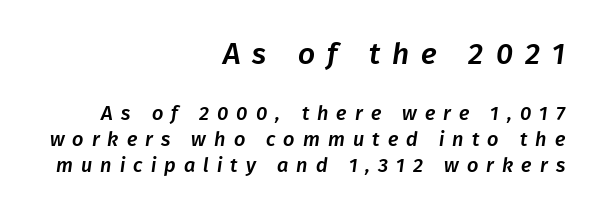
Evenly set lines give the paragraph a standard silhouette. The area under the type is left untouched. The face used here is proportionally spaced, like ordinary book or web type. Look at the glyph heights: the upper group is clearly the bigger setting. Between one letter and the next there's a generous, obvious gap.
